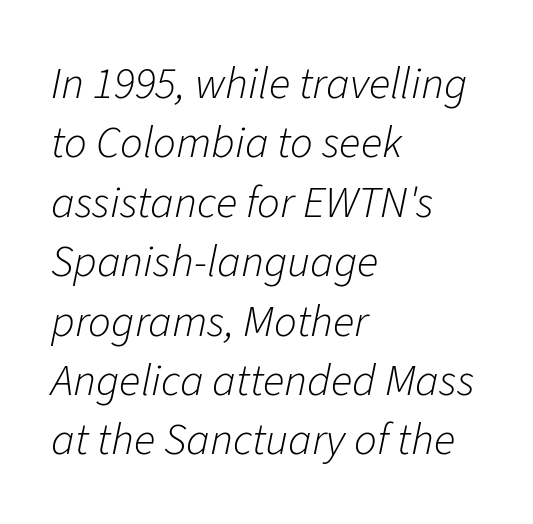
The image shows 45 px light type, italic (leaning right); set left-aligned, normal line spacing (1.32x), normal letter spacing, not underlined; low stroke contrast and a medium x-height.
